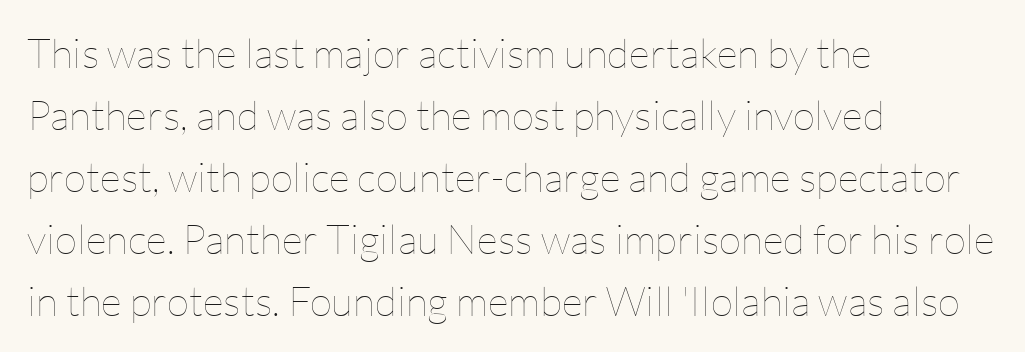
The ragged edge is on the right, which tells us the setting is flush left. Does extra space separate the letters? No, they use regular spacing. Posture: vertical. The typesetting does not lean heavy: it is not bold. The specimen omits any rule beneath the text block's lines. Character widths vary here, with narrow letters taking less room than wide ones.
